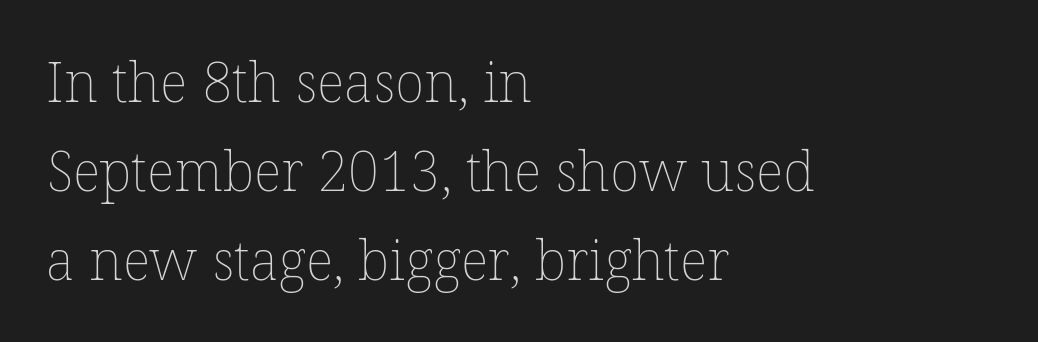
Q: Is the text bold? A: No.
Q: Is the text italic (slanted)? A: No, it is upright.
Q: Is the text underlined? A: No.
Q: How is the paragraph aligned? A: Left-aligned.
Q: Is the spacing between letters normal or unusually wide? A: Normal.
Q: Is the spacing between lines tight, normal or loose? A: Normal.
Q: Width (condensed, normal, or wide)? A: Normal.
Q: Stroke contrast? A: Low.
Q: x-height? A: Medium.
Q: Monospaced? A: No.
